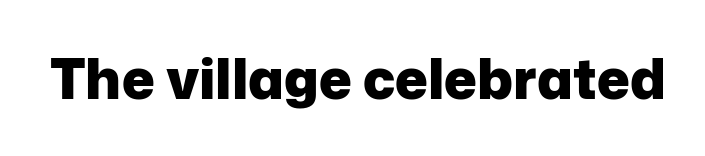
{"serif": "no", "italic": "no", "bold": "yes", "weight": "heavy", "width": "normal", "stroke_contrast": "low", "x_height": "medium", "monospaced": "no", "underline": "no", "letter_spacing": "normal", "letter_spacing_em": 0.0, "glyph_px": 55}
